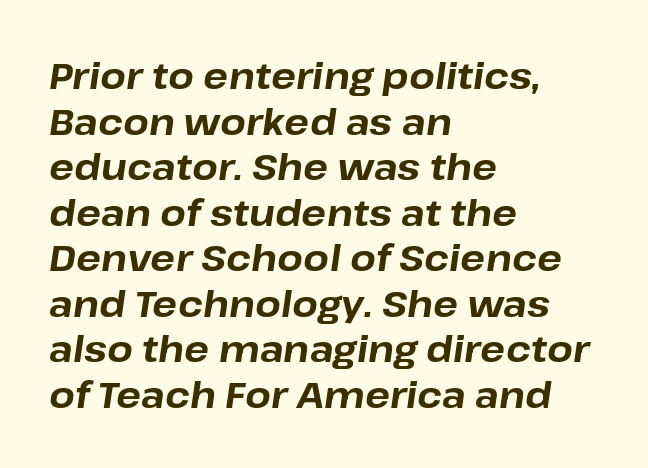
{"italic": "yes", "lean": "right", "slant_degrees": 8, "bold": "yes", "weight": "bold", "width": "normal", "stroke_contrast": "low", "x_height": "medium", "monospaced": "no", "underline": "no", "align": "left", "line_spacing_ratio": 1.23, "letter_spacing": "normal", "letter_spacing_em": 0.0, "glyph_px": 37}
